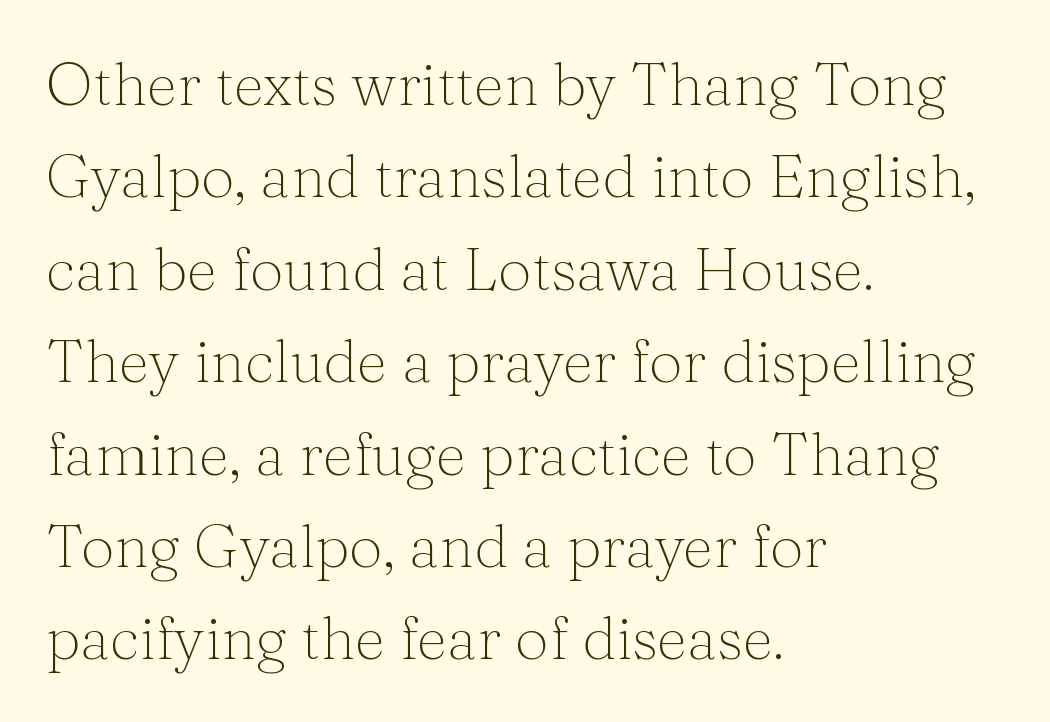
Ascenders rise straight up at ninety degrees. This sample uses plain, unmodified letter spacing. Unlike a clean sans, this face finishes its strokes with serifs. Only glyphs here, with clear space below each row. Stem width sits at or under what a default text font uses. The passage shown stacks its lines at a standard gap.
